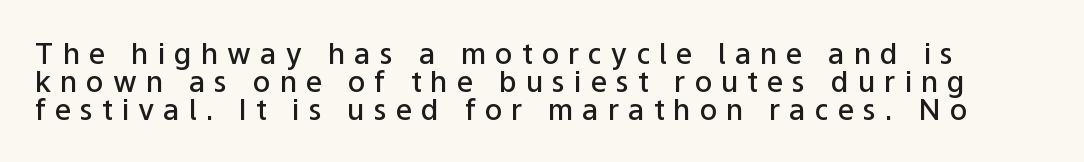
Q: Is the text bold? A: Semi-bold.
Q: Is the text italic (slanted)? A: No, it is upright.
Q: Is the typeface a serif or a sans-serif typeface? A: Sans-serif.
Q: Is the text underlined? A: No.
Q: Is the spacing between letters normal or unusually wide? A: Unusually wide.
Q: Is the spacing between lines tight, normal or loose? A: Tight.
Q: Width (condensed, normal, or wide)? A: Normal.
Q: Stroke contrast? A: Low.
Q: x-height? A: Medium.
Q: Monospaced? A: No.
